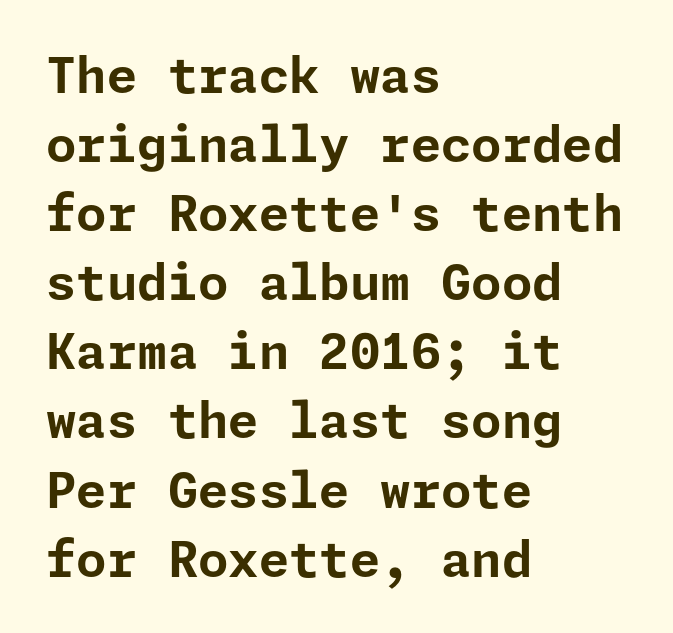
Q: Is the text bold? A: Yes.
Q: Is the text italic (slanted)? A: No, it is upright.
Q: Is the typeface a serif or a sans-serif typeface? A: Sans-serif.
Q: Is the text underlined? A: No.
Q: How is the paragraph aligned? A: Left-aligned.
Q: Is the spacing between letters normal or unusually wide? A: Normal.
Q: Is the spacing between lines tight, normal or loose? A: Normal.
Q: Width (condensed, normal, or wide)? A: Normal.
Q: Stroke contrast? A: Low.
Q: x-height? A: Medium.
